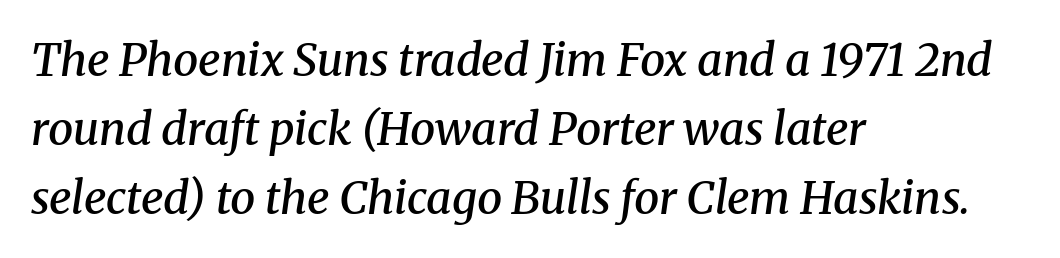
Q: Is the text bold? A: Semi-bold.
Q: Is the text italic (slanted)? A: Yes, it leans right by about 8 degrees.
Q: Is the typeface a serif or a sans-serif typeface? A: Serif.
Q: Is the text underlined? A: No.
Q: How is the paragraph aligned? A: Left-aligned.
Q: Is the spacing between letters normal or unusually wide? A: Normal.
Q: Is the spacing between lines tight, normal or loose? A: Normal.
Q: Width (condensed, normal, or wide)? A: Normal.
Q: Stroke contrast? A: Medium.
Q: x-height? A: Medium.
Q: Monospaced? A: No.
